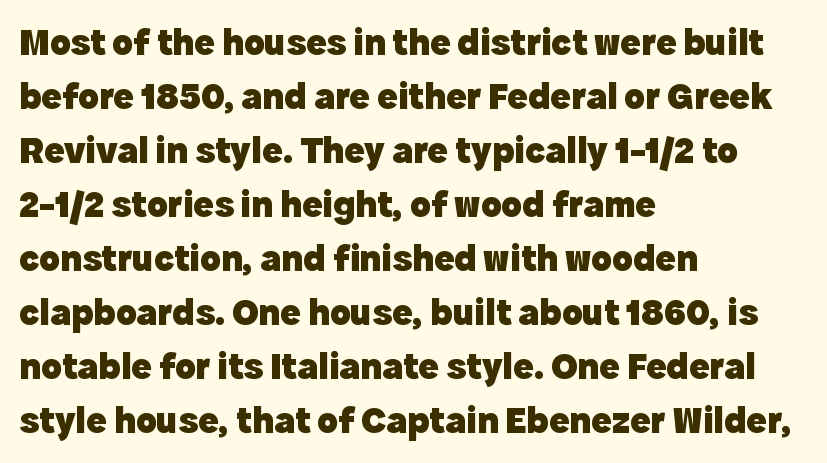
{"serif": "no", "italic": "no", "bold": "yes", "weight": "heavy", "width": "normal", "x_height": "medium", "monospaced": "no", "underline": "no", "align": "left", "line_spacing": "normal", "line_spacing_ratio": 1.42, "letter_spacing": "normal", "letter_spacing_em": 0.0, "glyph_px": 38}
